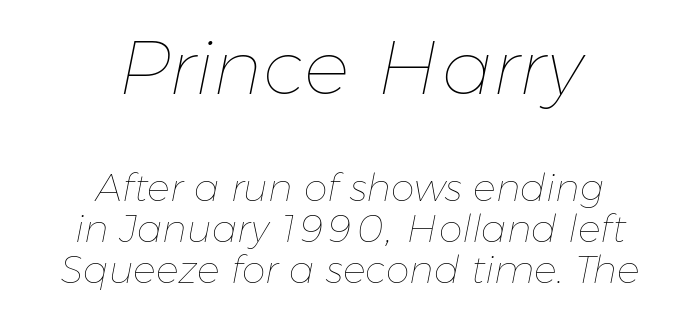
The image shows 76 px thin type, italic (leaning right); set centered, tight line spacing (1.09x), normal letter spacing, not underlined; the first (top) block is 2.0x larger; low stroke contrast and a medium x-height.
